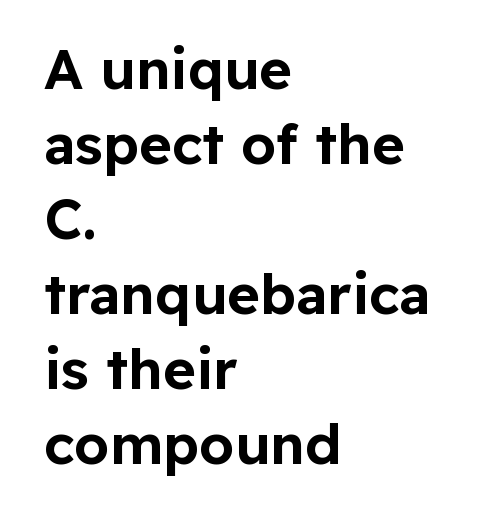
Ascenders rise straight up at ninety degrees. Beneath every word, the page is bare. Examine the stroke ends and you'll find no serifs. Caption: standard tracking, unaltered. A typesetter would call this proportional, since set widths differ per character. The passage shown stacks its lines at a standard gap.
